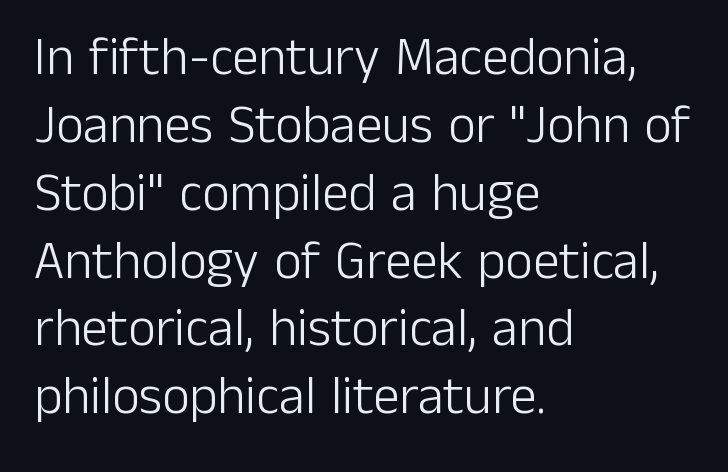
{"serif": "no", "italic": "no", "bold": "no", "weight": "light", "width": "normal", "stroke_contrast": "low", "x_height": "medium", "monospaced": "no", "underline": "no", "align": "left", "line_spacing": "normal", "line_spacing_ratio": 1.28, "letter_spacing": "normal", "letter_spacing_em": 0.0, "glyph_px": 53}
